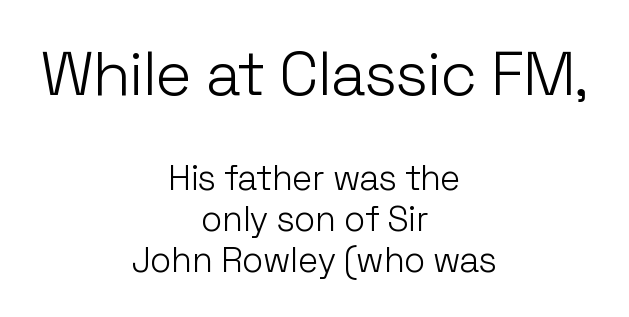
Default kerning and tracking; the words read as compact shapes. You could not count columns in this text — the font is proportionally spaced. Stroke thickness stays within the range of a standard reading face or lighter. Each letter's strokes conclude bluntly, with no projecting serifs. Does the copy run flush right? No — it is centered line by line. Posture: vertical.
